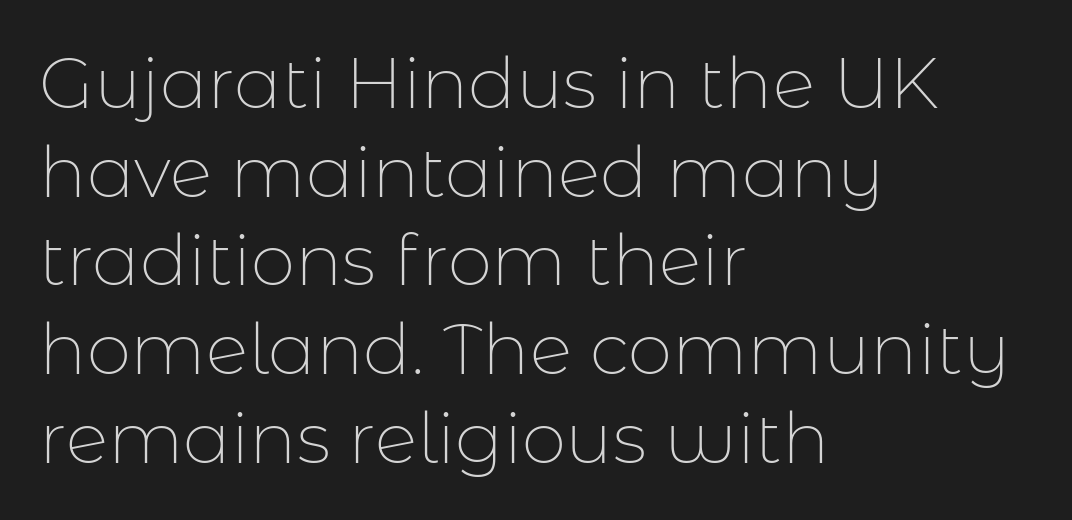
Unmarked baselines from the first word to the last. Whoever set this chose a conventional vertical rhythm. Character widths vary here, with narrow letters taking less room than wide ones. Tracking here is standard; glyphs follow each other at the usual distance. Compared with a centered layout, this one pins lines to the left instead. Is the stroke heavy? The answer is a plain regular-or-lighter.
